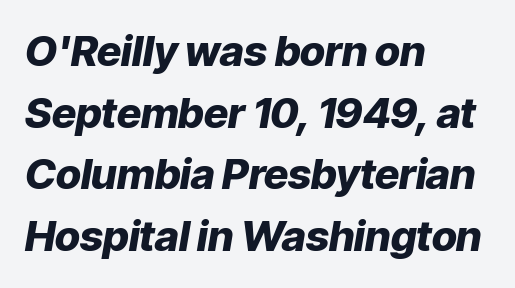
The image shows 42 px heavy type, italic (leaning right); set left-aligned, normal line spacing (1.47x), normal letter spacing, not underlined; low stroke contrast and a medium x-height.
